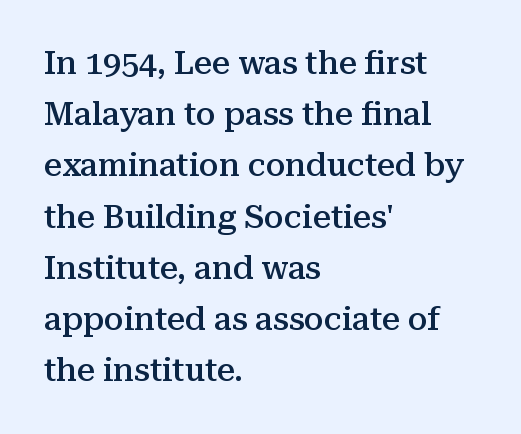
{"serif": "yes", "italic": "no", "bold": "semi", "weight": "semibold", "width": "normal", "stroke_contrast": "medium", "x_height": "medium", "monospaced": "no", "underline": "no", "align": "left", "line_spacing": "normal", "line_spacing_ratio": 1.6, "letter_spacing": "normal", "letter_spacing_em": 0.0, "glyph_px": 32}
